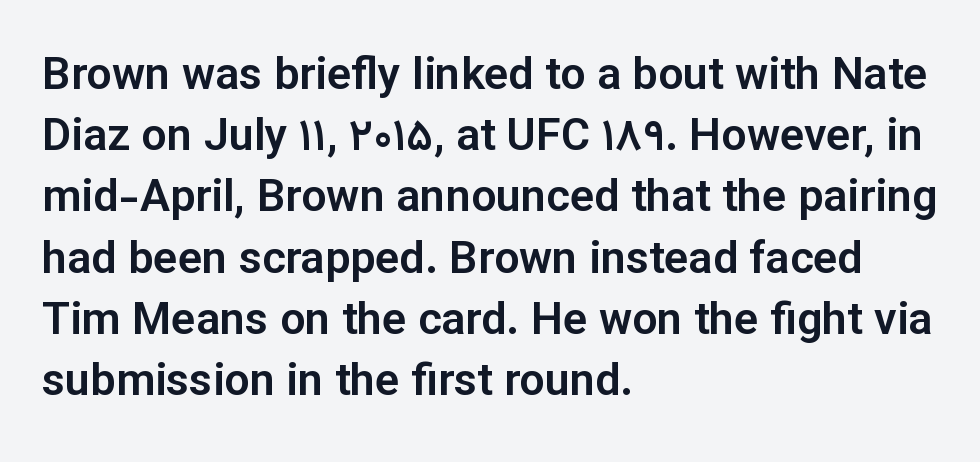
Q: Is the text italic (slanted)? A: No, it is upright.
Q: Is the typeface a serif or a sans-serif typeface? A: Sans-serif.
Q: Is the text underlined? A: No.
Q: How is the paragraph aligned? A: Left-aligned.
Q: Is the spacing between letters normal or unusually wide? A: Normal.
Q: Is the spacing between lines tight, normal or loose? A: Normal.
Q: Width (condensed, normal, or wide)? A: Normal.
Q: Stroke contrast? A: Low.
Q: x-height? A: Medium.
Q: Monospaced? A: No.
